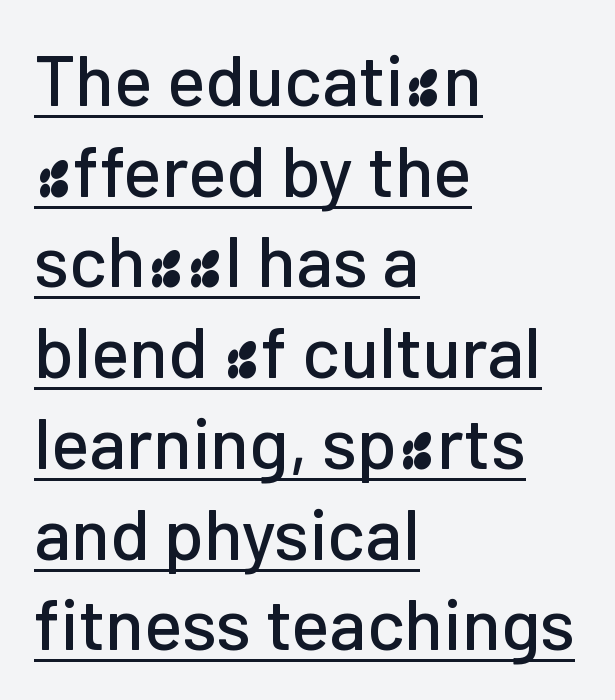
The image shows 72 px sans-serif type, upright; set left-aligned, normal line spacing (1.26x), normal letter spacing, underlined; low stroke contrast and a medium x-height.
